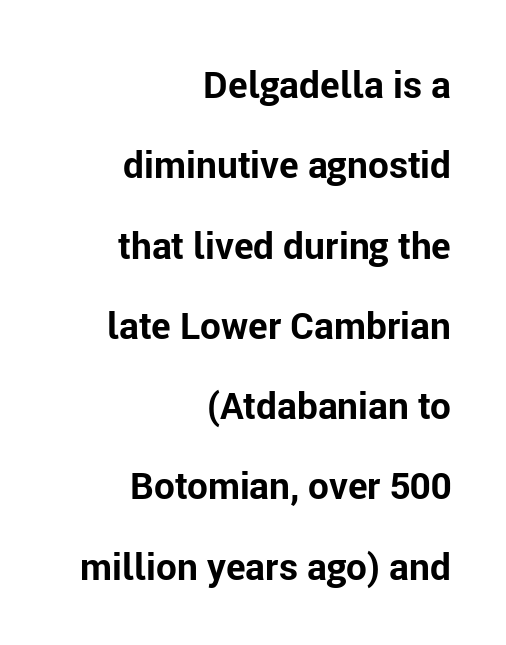
{"serif": "no", "italic": "no", "bold": "yes", "weight": "bold", "width": "normal", "stroke_contrast": "low", "x_height": "medium", "monospaced": "no", "underline": "no", "align": "right", "line_spacing": "loose", "line_spacing_ratio": 2.17, "letter_spacing": "normal", "letter_spacing_em": 0.0, "glyph_px": 37}
